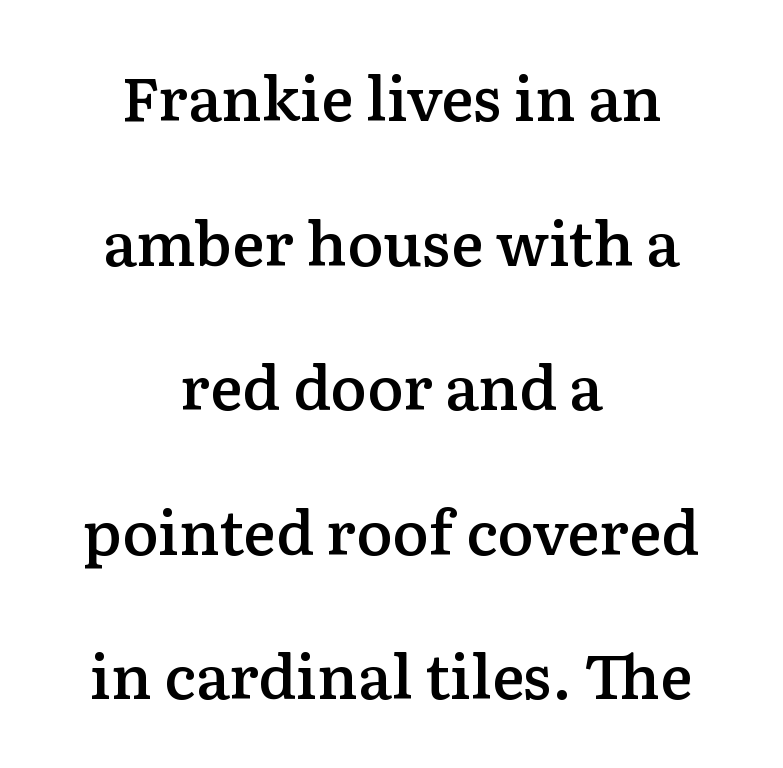
The image shows 61 px semibold serif type, upright; set centered, loose line spacing (2.37x), normal letter spacing, not underlined; low stroke contrast and a medium x-height.
